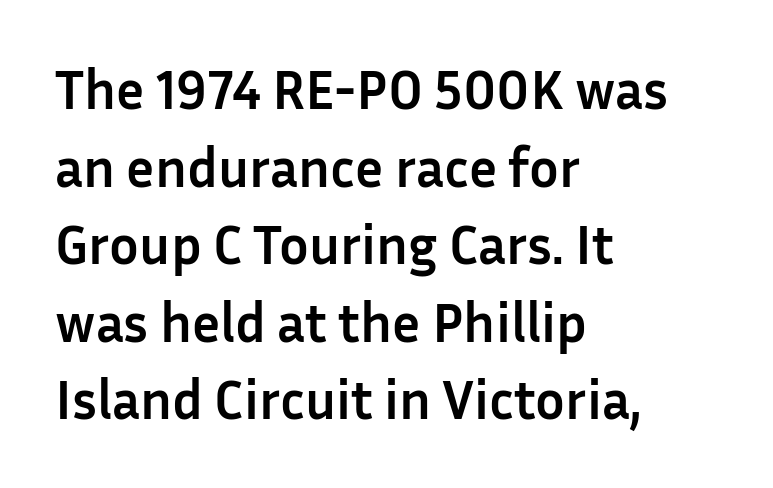
The image shows 55 px semibold sans-serif type, upright; set left-aligned, normal line spacing (1.41x), normal letter spacing, not underlined; low stroke contrast and a medium x-height.
